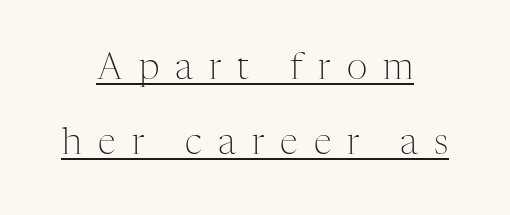
{"serif": "yes", "italic": "no", "bold": "no", "weight": "light", "width": "normal", "stroke_contrast": "medium", "x_height": "medium", "monospaced": "no", "underline": "yes", "align": "center", "line_spacing": "loose", "line_spacing_ratio": 2.09, "letter_spacing": "wide", "letter_spacing_em": 0.45, "glyph_px": 36}
